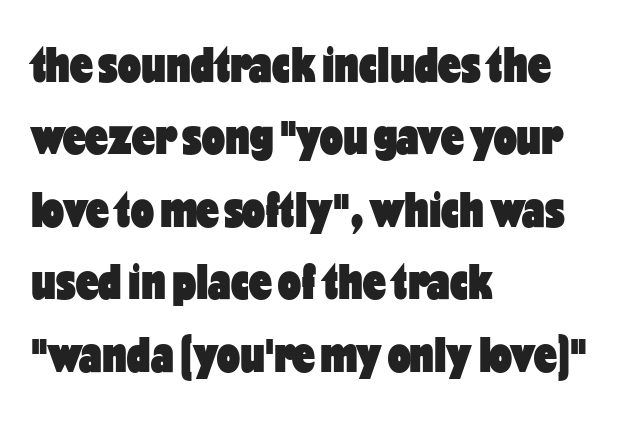
Q: Is the text bold? A: Yes.
Q: Is the text italic (slanted)? A: No, it is upright.
Q: Is the typeface a serif or a sans-serif typeface? A: Sans-serif.
Q: Is the text underlined? A: No.
Q: How is the paragraph aligned? A: Left-aligned.
Q: Is the spacing between letters normal or unusually wide? A: Normal.
Q: Is the spacing between lines tight, normal or loose? A: Normal.
Q: Width (condensed, normal, or wide)? A: Condensed.
Q: Stroke contrast? A: Low.
Q: x-height? A: Medium.
Q: Monospaced? A: No.
